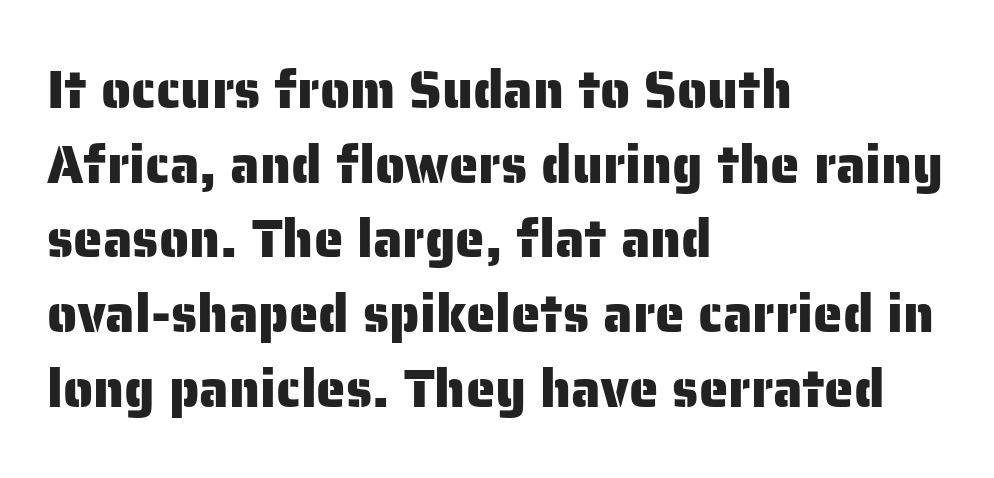
Character widths vary here, with narrow letters taking less room than wide ones. The passage shown is not underscored anywhere. The lines sit at an ordinary, default distance from one another. A student would call this left alignment; a typographer would say flush left, rag right.
